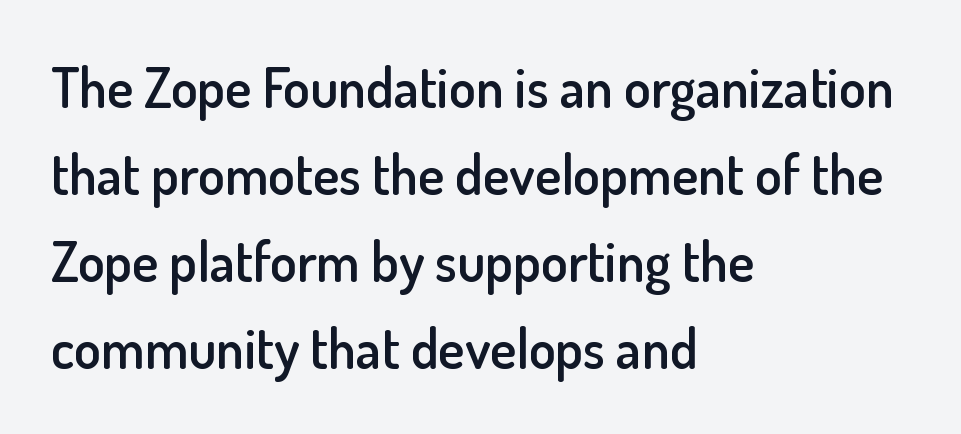
Q: Is the text bold? A: Semi-bold.
Q: Is the text italic (slanted)? A: No, it is upright.
Q: Is the typeface a serif or a sans-serif typeface? A: Sans-serif.
Q: Is the text underlined? A: No.
Q: How is the paragraph aligned? A: Left-aligned.
Q: Is the spacing between letters normal or unusually wide? A: Normal.
Q: Is the spacing between lines tight, normal or loose? A: Normal.
Q: Width (condensed, normal, or wide)? A: Normal.
Q: Stroke contrast? A: Low.
Q: x-height? A: Small.
Q: Monospaced? A: No.
